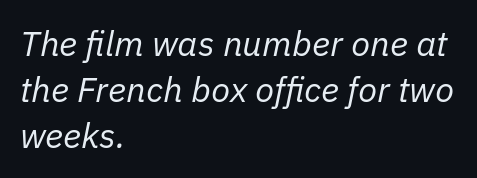
You could not count columns in this text — the font is proportionally spaced. Looking at the ascenders, they clearly lean. The font is comparable to plain body text, perhaps lighter. If you drew a ruler down the left edge, every line would touch it. Notice how descenders clear the ascenders below comfortably — that's standard leading.
